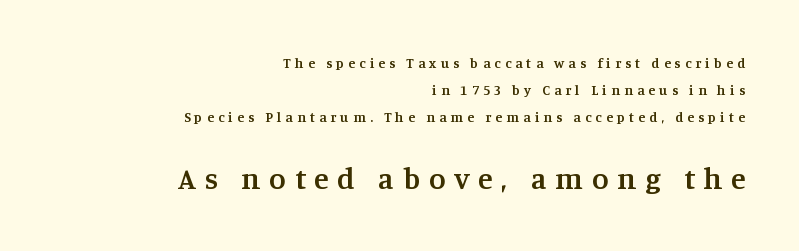
Q: Is the text bold? A: Semi-bold.
Q: Is the text italic (slanted)? A: No, it is upright.
Q: Is the typeface a serif or a sans-serif typeface? A: Serif.
Q: Is the text underlined? A: No.
Q: How is the paragraph aligned? A: Right-aligned.
Q: Is the spacing between letters normal or unusually wide? A: Unusually wide.
Q: Is the spacing between lines tight, normal or loose? A: Loose.
Q: Which block of text is set in a larger size, the first (top) or the second (bottom)? A: The second (bottom) one.
Q: Width (condensed, normal, or wide)? A: Normal.
Q: Stroke contrast? A: Medium.
Q: x-height? A: Large.
Q: Monospaced? A: No.
